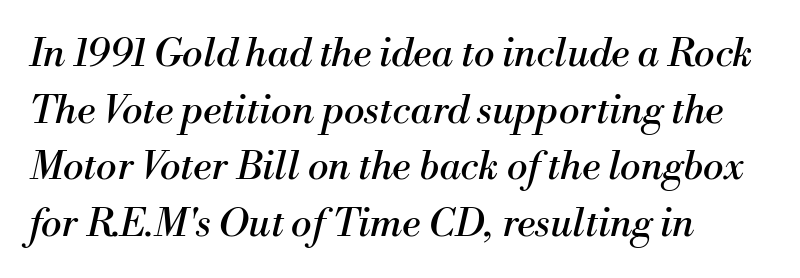
The image shows 39 px regular-weight serif type, italic (leaning right); set left-aligned, normal line spacing (1.45x), normal letter spacing, not underlined; medium stroke contrast and a small x-height.
